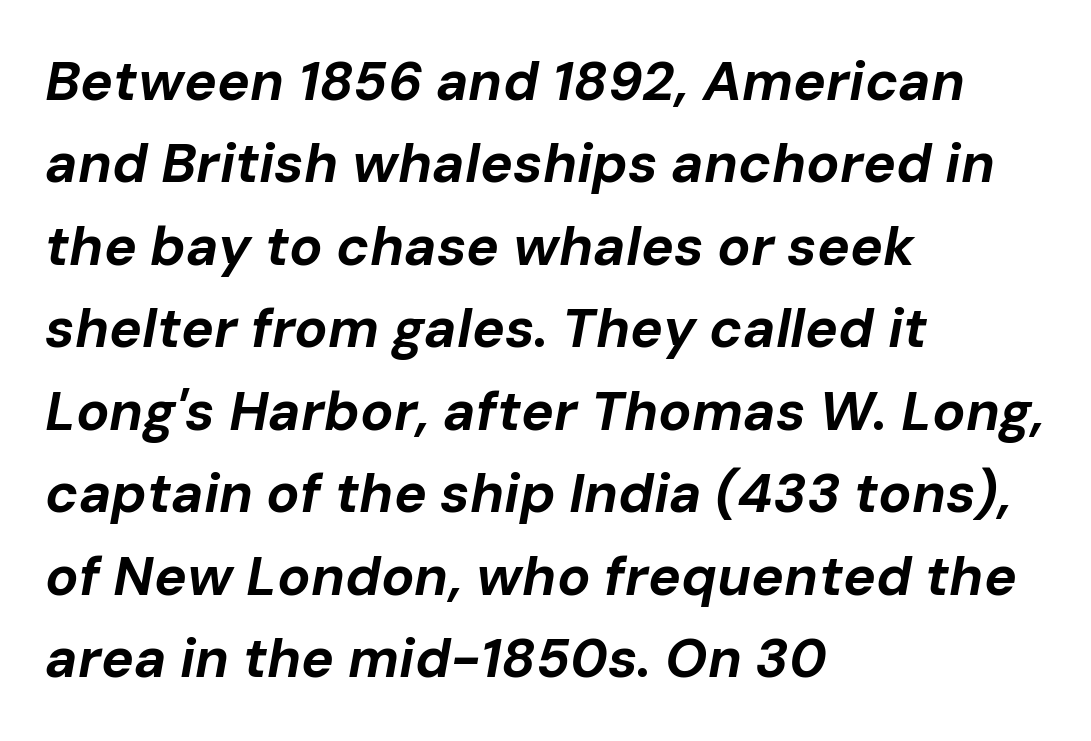
The lines are quadded left. The characters look thick and weighty, a clear bold. A normal amount of white space separates one row of letters from the next. The tracking reads as untouched default to a designer's eye. Is this a fixed-width face? No — the glyphs have proportional, varying widths.
